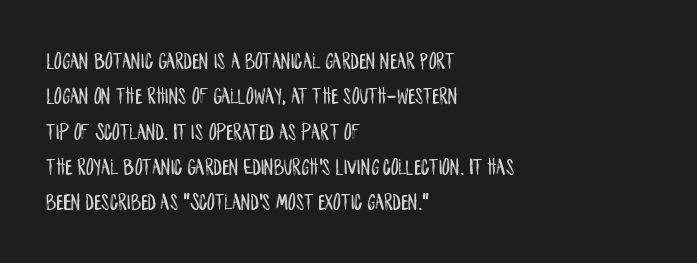
{"italic": "no", "underline": "no", "align": "left", "line_spacing": "normal", "line_spacing_ratio": 1.47, "letter_spacing": "normal", "letter_spacing_em": 0.0, "glyph_px": 24}
